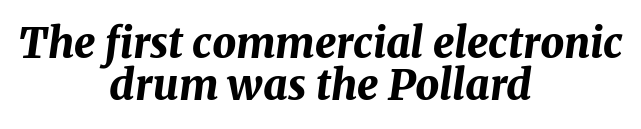
The image shows 42 px bold type, italic (leaning right); set centered, tight line spacing (1.01x), normal letter spacing, not underlined; medium stroke contrast and a medium x-height.
